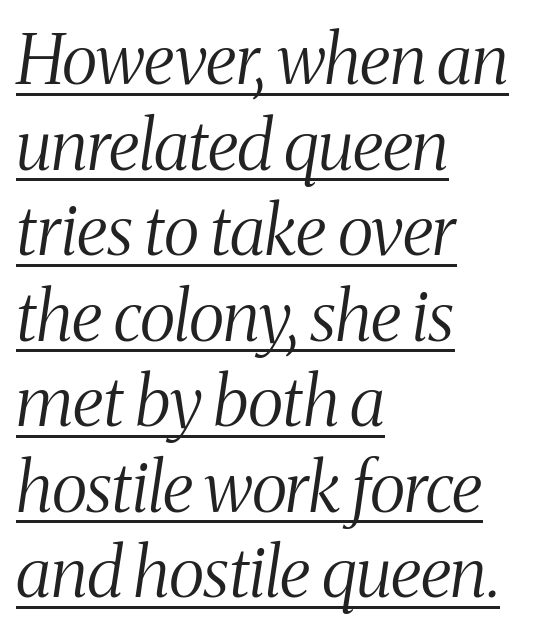
{"serif": "yes", "italic": "yes", "lean": "right", "slant_degrees": 8, "bold": "no", "weight": "light", "width": "condensed", "stroke_contrast": "medium", "x_height": "medium", "monospaced": "no", "underline": "yes", "align": "left", "line_spacing_ratio": 1.24, "letter_spacing": "normal", "letter_spacing_em": 0.0, "glyph_px": 69}
